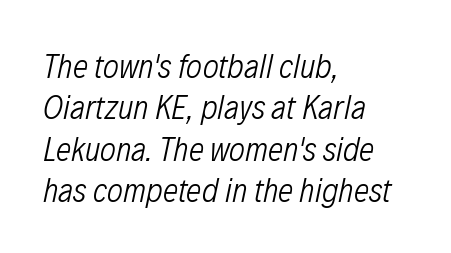
The image shows 34 px light, condensed type, italic (leaning right); set left-aligned, line spacing 1.22x, normal letter spacing, not underlined; low stroke contrast and a medium x-height.
